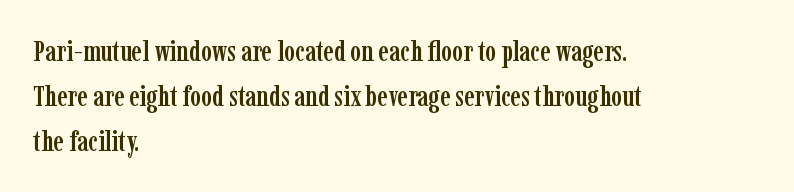
Q: Is the text italic (slanted)? A: No, it is upright.
Q: Is the typeface a serif or a sans-serif typeface? A: Serif.
Q: Is the text underlined? A: No.
Q: How is the paragraph aligned? A: Left-aligned.
Q: Is the spacing between letters normal or unusually wide? A: Normal.
Q: Is the spacing between lines tight, normal or loose? A: Normal.
Q: Width (condensed, normal, or wide)? A: Condensed.
Q: Stroke contrast? A: Low.
Q: x-height? A: Medium.
Q: Monospaced? A: No.
